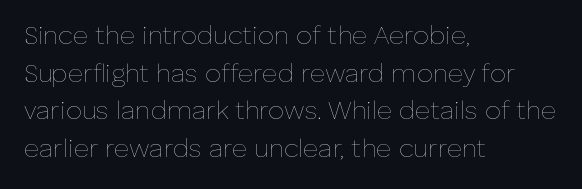
This sample is left-justified, so line endings fall wherever the words run out. Short note: letters normally spaced. These lines were composed using upright roman letters. Nothing heavy about these letters — not bold at all. The glyphs are unaccompanied by any horizontal stroke below them. Quick note: interline space is typical.
